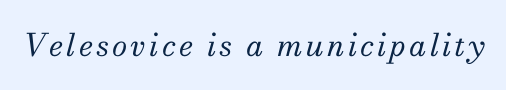
The image shows 31 px regular-weight serif type, italic (leaning right); set not underlined; medium stroke contrast and a small x-height.
